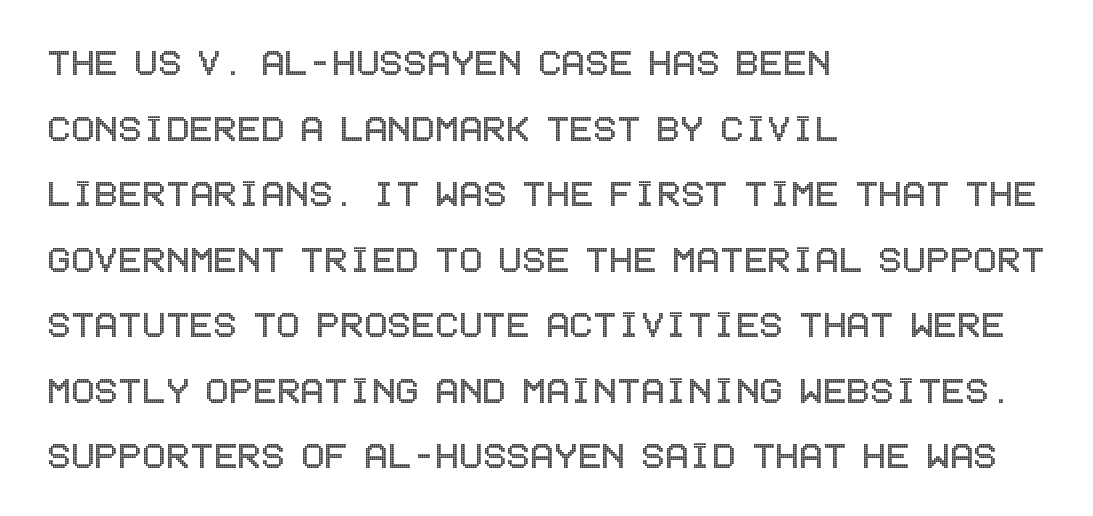
These lines are set flush left with a ragged right edge. Regular leading. Inter-character spacing is left at the font's built-in metrics. Honestly, there is no underline to notice here at all.
